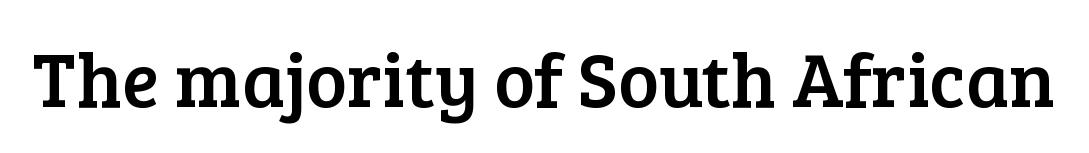
The space beneath each line is pristine and unruled. Note: serifs present on the glyphs. Does extra space separate the letters? No, they use regular spacing. The typography opts for an upright posture over an oblique one.
